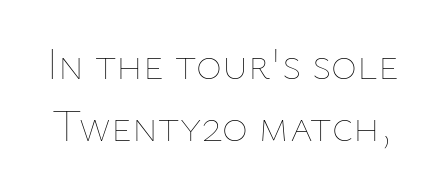
{"italic": "no", "bold": "no", "weight": "thin", "width": "normal", "stroke_contrast": "low", "x_height": "medium", "monospaced": "no", "underline": "no", "line_spacing": "normal", "line_spacing_ratio": 1.42, "letter_spacing": "normal", "letter_spacing_em": 0.0, "glyph_px": 44}
